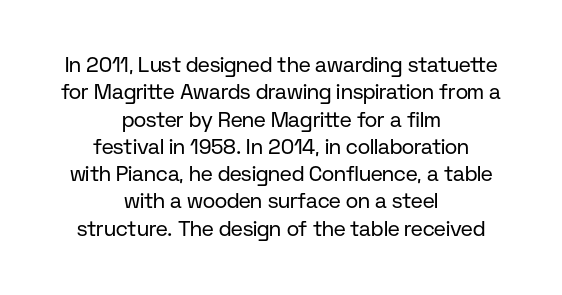
Q: Is the text bold? A: No.
Q: Is the text italic (slanted)? A: No, it is upright.
Q: Is the text underlined? A: No.
Q: How is the paragraph aligned? A: Centered.
Q: Is the spacing between letters normal or unusually wide? A: Normal.
Q: Is the spacing between lines tight, normal or loose? A: Normal.
